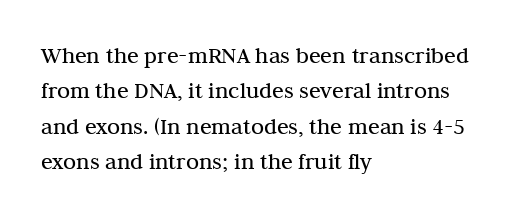
The image shows 24 px text type, upright; set left-aligned, normal line spacing (1.47x), normal letter spacing, not underlined.
